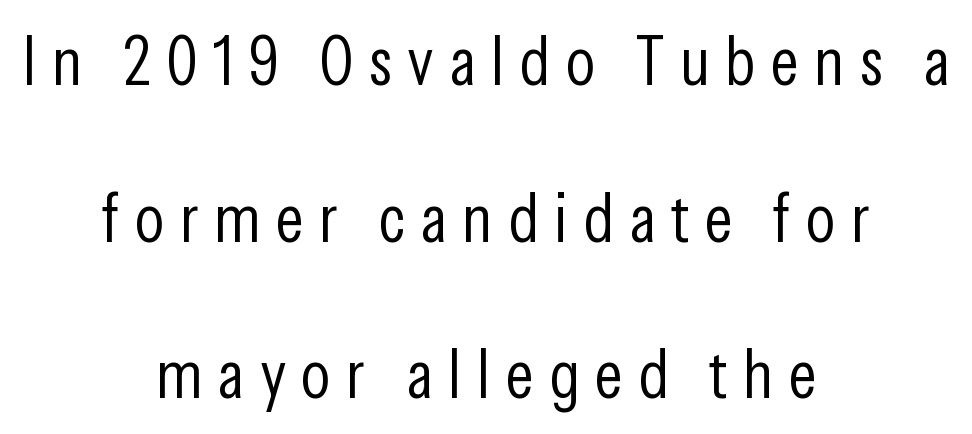
Q: Is the text bold? A: No.
Q: Is the text italic (slanted)? A: No, it is upright.
Q: Is the typeface a serif or a sans-serif typeface? A: Sans-serif.
Q: Is the text underlined? A: No.
Q: How is the paragraph aligned? A: Centered.
Q: Is the spacing between letters normal or unusually wide? A: Unusually wide.
Q: Is the spacing between lines tight, normal or loose? A: Loose.
Q: Width (condensed, normal, or wide)? A: Condensed.
Q: Stroke contrast? A: Low.
Q: x-height? A: Medium.
Q: Monospaced? A: No.
